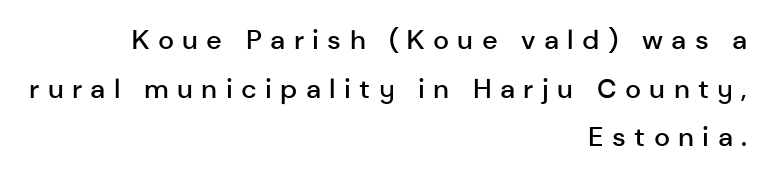
{"italic": "no", "bold": "semi", "underline": "no", "align": "right", "line_spacing_ratio": 1.8, "letter_spacing": "wide", "letter_spacing_em": 0.31, "glyph_px": 27}
